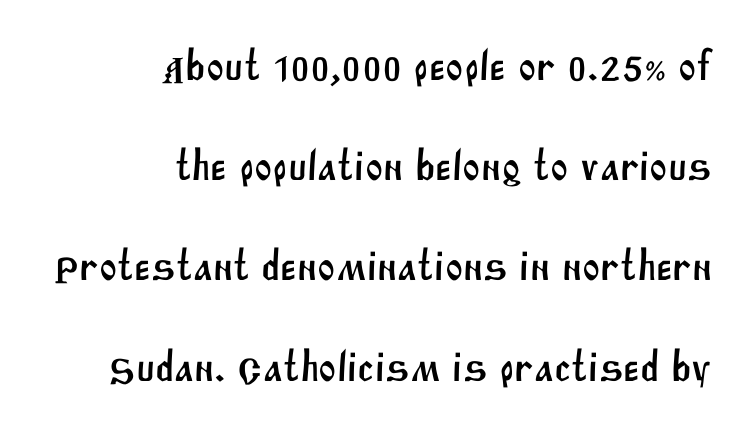
Q: Is the typeface a serif or a sans-serif typeface? A: Sans-serif.
Q: Is the text underlined? A: No.
Q: How is the paragraph aligned? A: Right-aligned.
Q: Is the spacing between letters normal or unusually wide? A: Normal.
Q: Is the spacing between lines tight, normal or loose? A: Loose.
Q: Width (condensed, normal, or wide)? A: Normal.
Q: Stroke contrast? A: Medium.
Q: x-height? A: Large.
Q: Monospaced? A: No.
